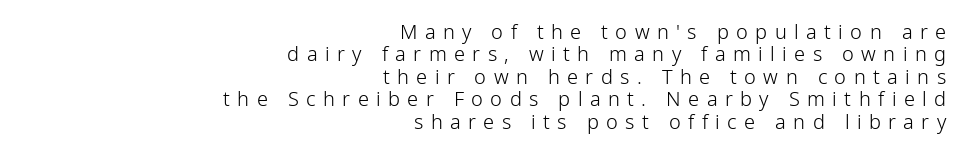
The image shows 20 px text type, upright; set right-aligned, tight line spacing (1.12x), unusually wide letter spacing (+0.37 em), not underlined.
